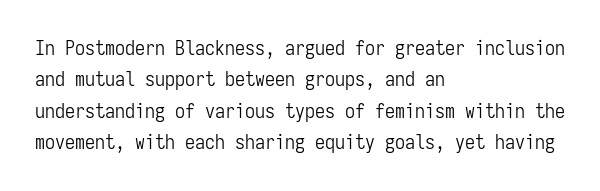
The image shows 20 px text type, upright; set left-aligned, normal line spacing (1.57x), normal letter spacing, not underlined.
